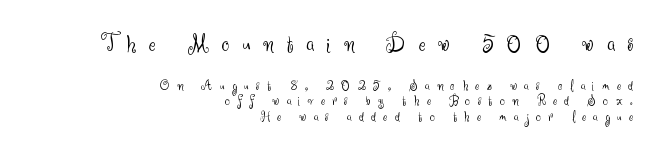
{"italic": "no", "bold": "no", "underline": "no", "align": "right", "line_spacing": "tight", "line_spacing_ratio": 1.04, "letter_spacing": "wide", "letter_spacing_em": 0.49, "larger_block": "first", "size_ratio": 1.73, "glyph_px": 26}
